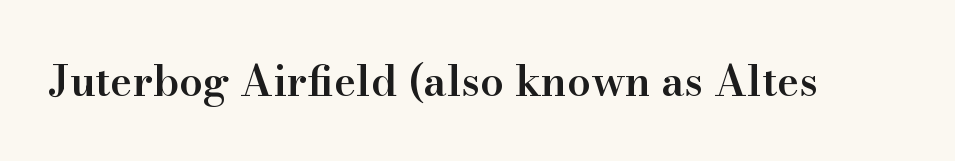
The image shows 42 px semibold serif type, upright; set normal letter spacing, not underlined; high stroke contrast and a small x-height.
